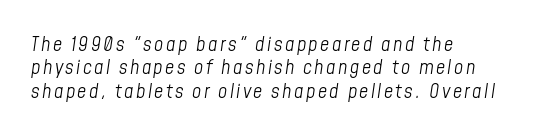
{"italic": "yes", "lean": "right", "slant_degrees": 8, "bold": "no", "underline": "no", "align": "left", "line_spacing_ratio": 1.17, "glyph_px": 20}
